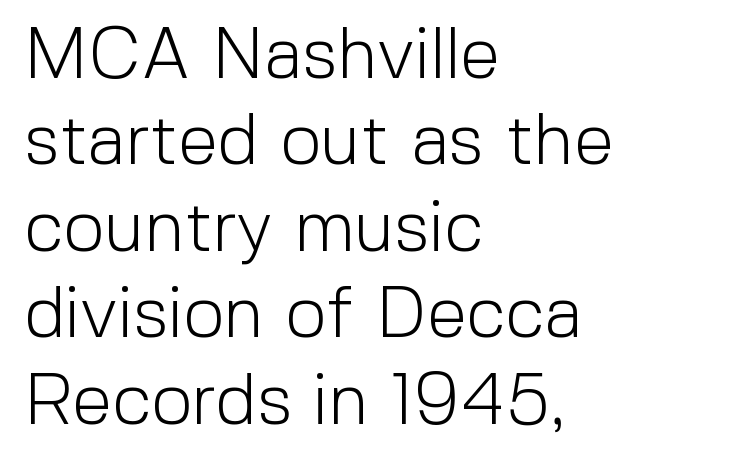
Short and long lines alike share a common starting point at left. Anything drawn beneath the words? Only blank space. What kind of face is this? One without serifs — a sans. The characters are drawn with everyday or finer stroke widths. If you drew a line through each stem, it would be perfectly vertical. Tracking value appears to be zero — textbook default spacing.
